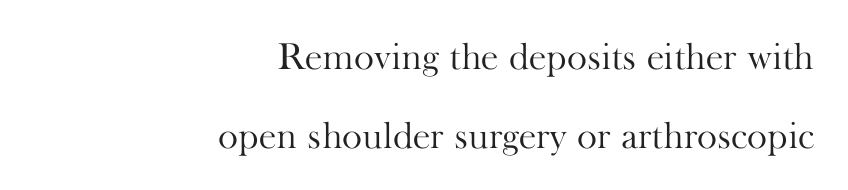
The image shows 38 px light serif type, upright; set right-aligned, loose line spacing (2.07x), normal letter spacing, not underlined; high stroke contrast and a small x-height.
